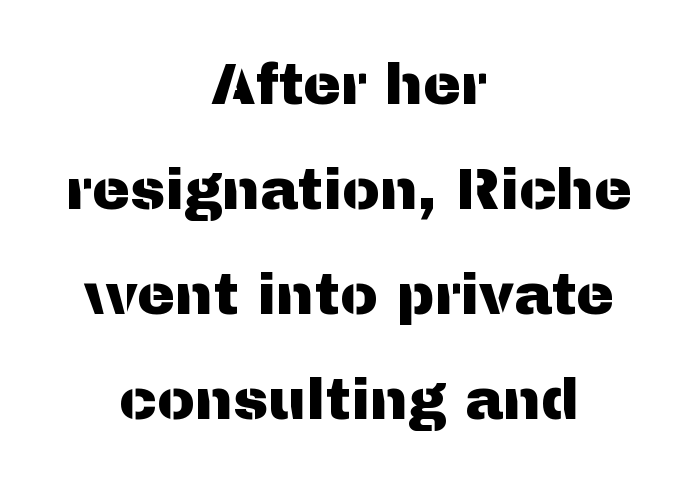
The image shows 57 px sans-serif type, upright; set centered, line spacing 1.84x, normal letter spacing, not underlined; medium stroke contrast and a medium x-height.
